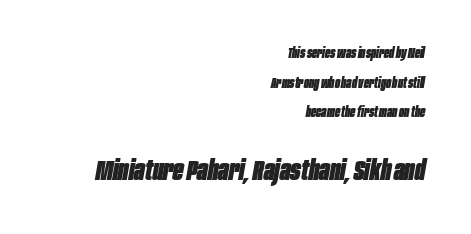
Q: Is the text bold? A: Yes.
Q: Is the text italic (slanted)? A: Yes, it leans right by about 10 degrees.
Q: Is the text underlined? A: No.
Q: How is the paragraph aligned? A: Right-aligned.
Q: Is the spacing between letters normal or unusually wide? A: Normal.
Q: Is the spacing between lines tight, normal or loose? A: Loose.
Q: Which block of text is set in a larger size, the first (top) or the second (bottom)? A: The second (bottom) one.
Q: Width (condensed, normal, or wide)? A: Condensed.
Q: Stroke contrast? A: Low.
Q: x-height? A: Large.
Q: Monospaced? A: No.
